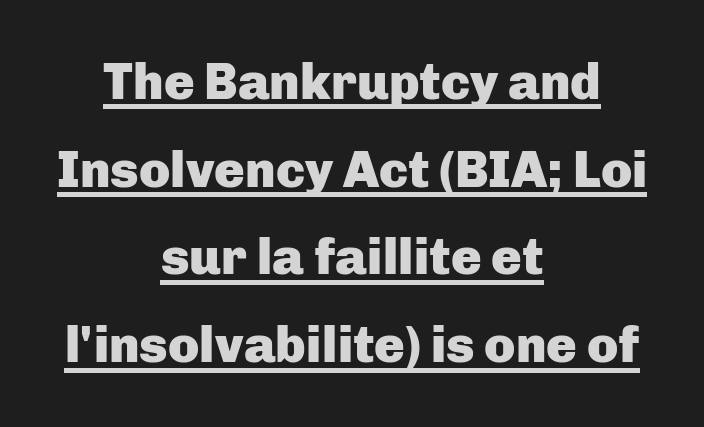
I'd call this a sans setting — the letters go barefoot. The gaps between neighbouring characters are ordinary and unremarkable. A typographer would call this underscored text. Italic: no, the glyphs are upright roman.
